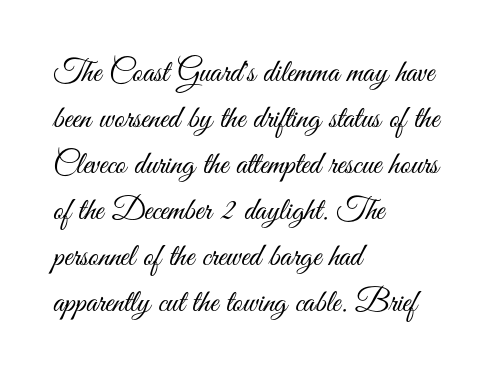
These lines keep a tight, regular rhythm from letter to letter. Proportional: the letters do not fall into vertical columns. Note: no serifs on the glyphs. Compared with a typical body face, this is equally light or lighter still.
